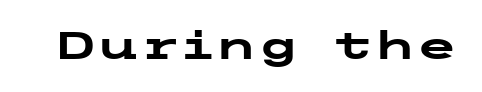
Q: Is the text bold? A: Yes.
Q: Is the text italic (slanted)? A: No, it is upright.
Q: Is the typeface a serif or a sans-serif typeface? A: Sans-serif.
Q: Is the text underlined? A: No.
Q: Is the spacing between letters normal or unusually wide? A: Normal.
Q: Width (condensed, normal, or wide)? A: Wide.
Q: Stroke contrast? A: Low.
Q: x-height? A: Medium.
